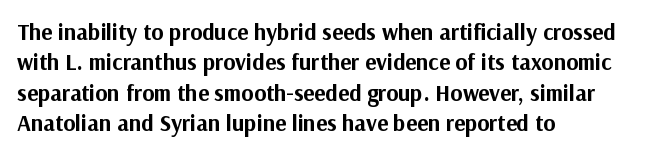
The image shows 23 px bold type, upright; set left-aligned, normal line spacing (1.32x), normal letter spacing, not underlined.
